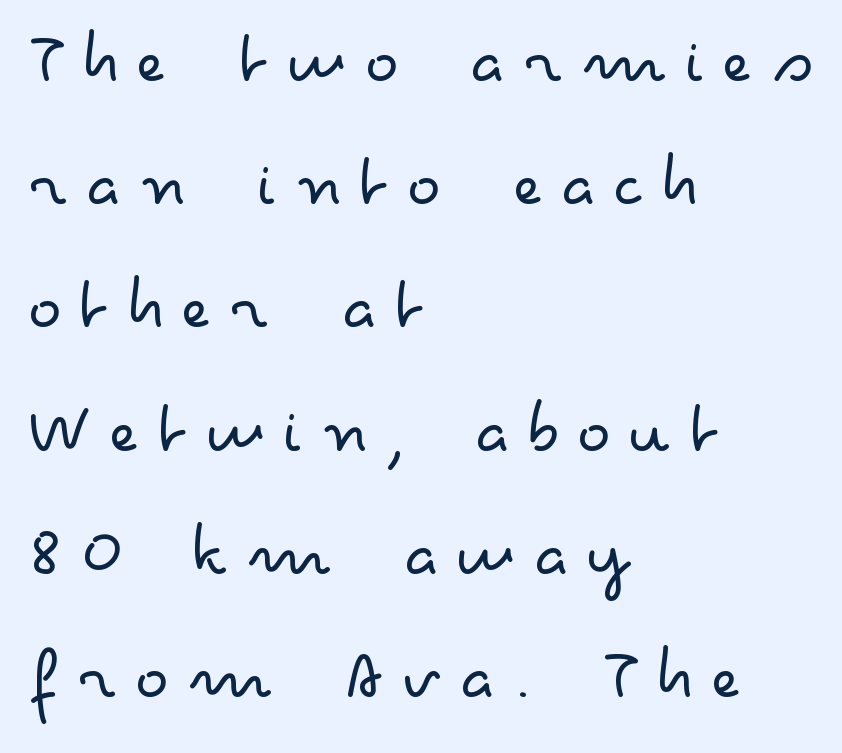
{"serif": "no", "italic": "no", "bold": "no", "weight": "light", "width": "wide", "stroke_contrast": "low", "x_height": "small", "monospaced": "no", "underline": "no", "align": "left", "line_spacing": "normal", "line_spacing_ratio": 1.56, "letter_spacing": "wide", "letter_spacing_em": 0.22, "glyph_px": 79}
